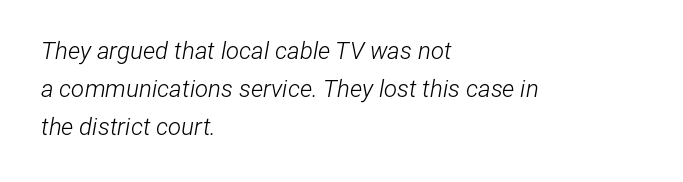
The image shows 24 px text type, italic (leaning right); set left-aligned, normal line spacing (1.58x), normal letter spacing, not underlined.
